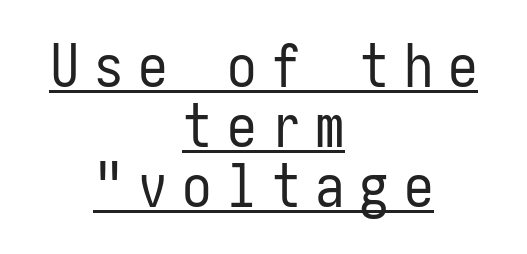
The rendering uses the underline text-decoration. No chunkiness to these letters — they're not bold. Baseline-to-baseline distance is barely more than the letter height. Characters follow at a spacing far wider than the type designer built in.
